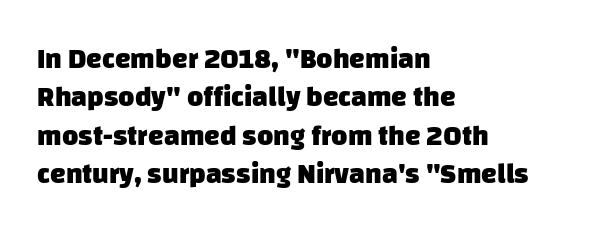
The image shows 28 px heavy sans-serif type; set left-aligned, normal line spacing (1.37x), normal letter spacing, not underlined; low stroke contrast and a large x-height.
